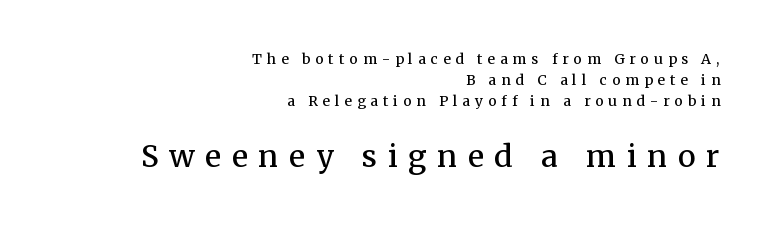
{"serif": "yes", "italic": "no", "bold": "semi", "weight": "semibold", "width": "normal", "stroke_contrast": "medium", "x_height": "medium", "monospaced": "no", "underline": "no", "align": "right", "line_spacing": "normal", "line_spacing_ratio": 1.51, "letter_spacing": "wide", "letter_spacing_em": 0.36, "larger_block": "second", "size_ratio": 2.14, "glyph_px": 30}
